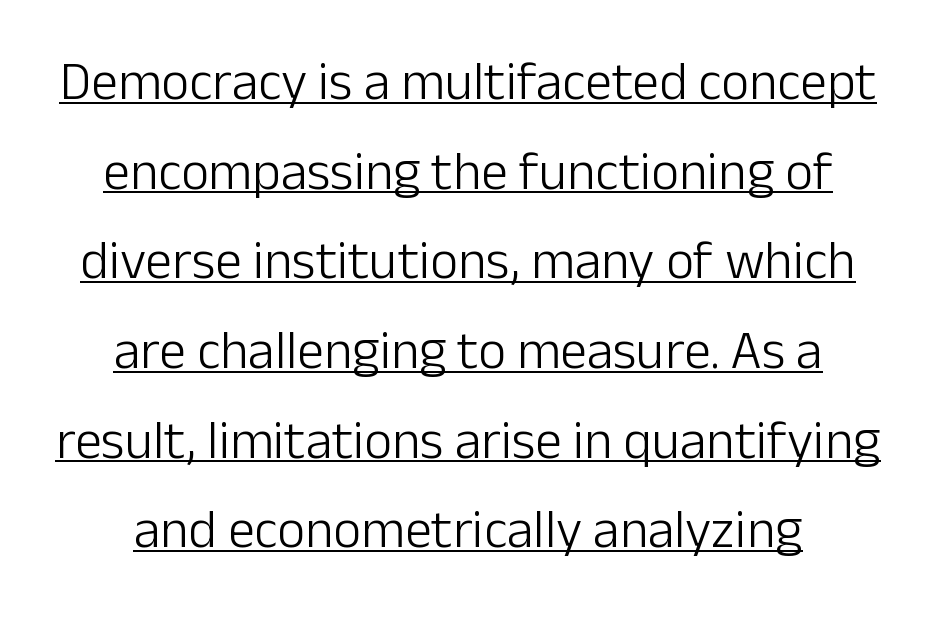
Serifs: no, the terminals of the letterforms are clean. The passage shown has conventional tracking throughout. The strokes carry an ordinary text weight at most. The rendering uses natural spacing where letterforms have individual widths.
